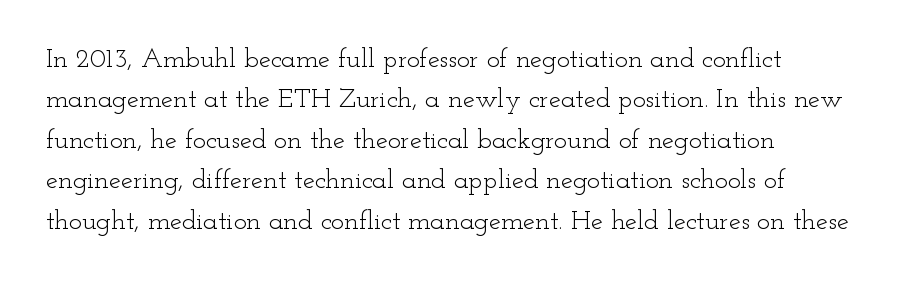
The passage shown stacks its lines at a standard gap. Students, note that the glyphs here touch the page at normal intervals. This reads as an unemphasized weight, regular at the heaviest. Typeset ragged right — the left edge is the straight one. No italicization has been applied; the sample stays upright.
